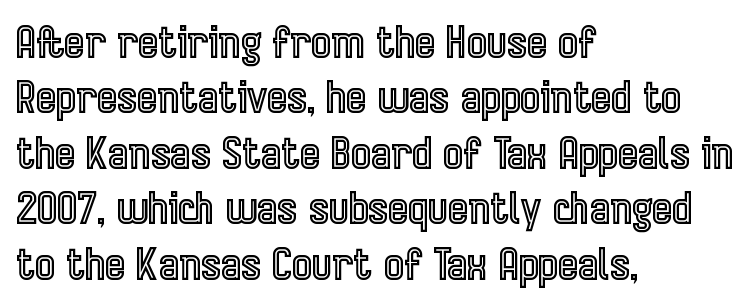
Q: Is the text italic (slanted)? A: No, it is upright.
Q: Is the text underlined? A: No.
Q: How is the paragraph aligned? A: Left-aligned.
Q: Is the spacing between letters normal or unusually wide? A: Normal.
Q: Is the spacing between lines tight, normal or loose? A: Normal.
Q: Width (condensed, normal, or wide)? A: Condensed.
Q: x-height? A: Medium.
Q: Monospaced? A: No.
